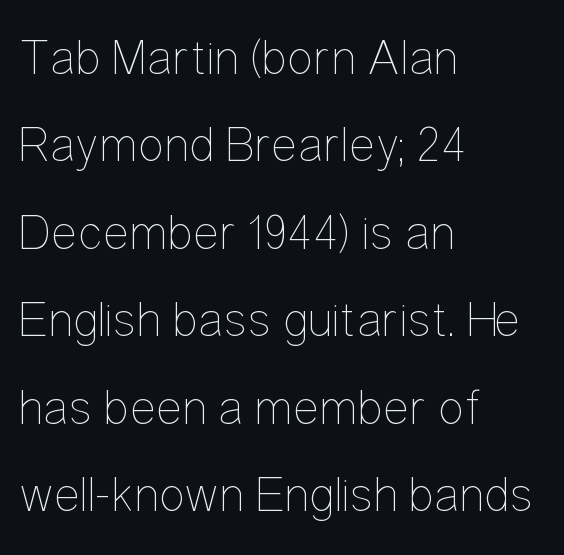
{"italic": "no", "bold": "no", "weight": "thin", "width": "condensed", "stroke_contrast": "low", "x_height": "medium", "monospaced": "no", "underline": "no", "align": "left", "line_spacing_ratio": 1.75, "letter_spacing": "normal", "letter_spacing_em": 0.0, "glyph_px": 50}
